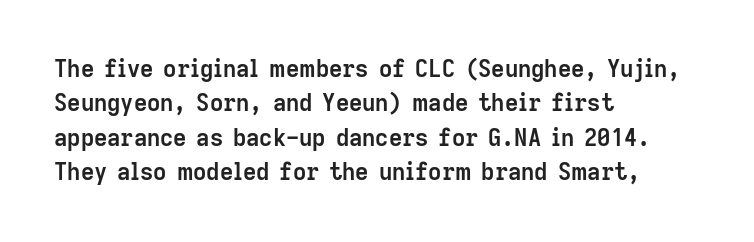
Is the letter spacing exaggerated? No — it looks like the ordinary default. Reading down the block, your eye returns to a fixed left position each line. Heavy-handed strokes throughout: this text is bold. Just letters on the line, the space beneath them empty. Baseline-to-baseline distance is the conventional proportion of letter height. A roman cut, with each character standing at attention.
